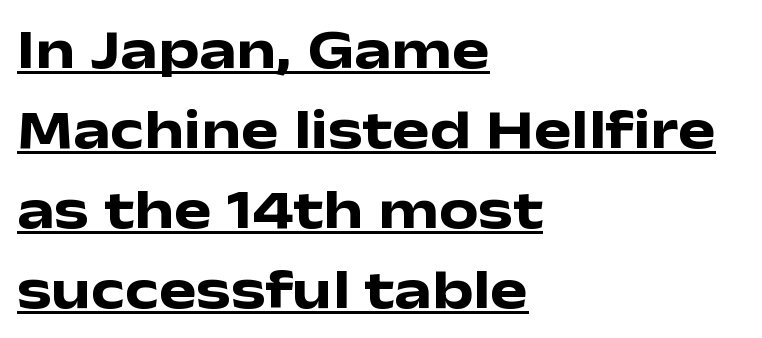
{"serif": "no", "italic": "no", "bold": "yes", "weight": "heavy", "width": "wide", "stroke_contrast": "low", "x_height": "medium", "monospaced": "no", "underline": "yes", "align": "left", "line_spacing": "normal", "line_spacing_ratio": 1.43, "letter_spacing": "normal", "letter_spacing_em": 0.0, "glyph_px": 56}
